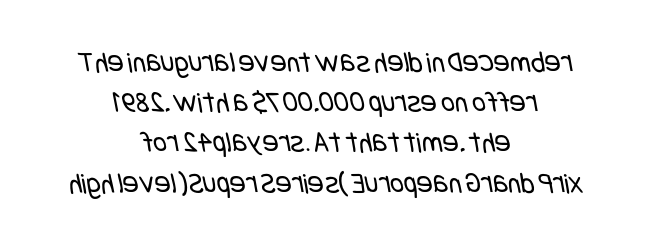
{"serif": "no", "bold": "no", "weight": "regular", "width": "condensed", "stroke_contrast": "low", "x_height": "large", "underline": "no", "align": "center", "line_spacing": "normal", "line_spacing_ratio": 1.34, "letter_spacing": "normal", "letter_spacing_em": 0.0, "glyph_px": 30}
